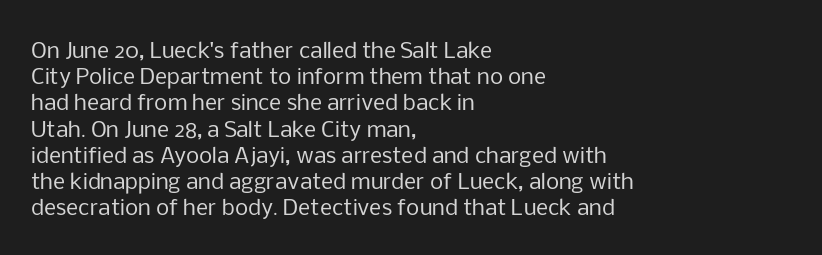
Q: Is the text bold? A: No.
Q: Is the text italic (slanted)? A: No, it is upright.
Q: Is the text underlined? A: No.
Q: How is the paragraph aligned? A: Left-aligned.
Q: Is the spacing between letters normal or unusually wide? A: Normal.
Q: Is the spacing between lines tight, normal or loose? A: Normal.
